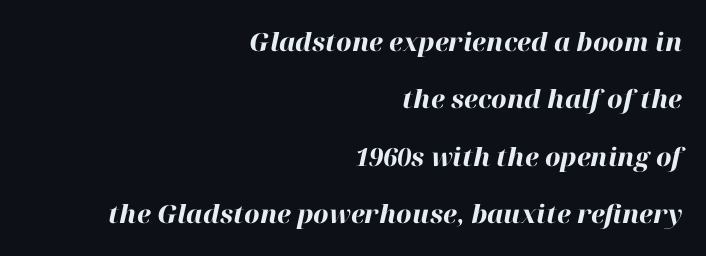
The font is running at its bold setting. The lines in this sample share a right terminus and differ only in where they begin. Honestly, the letter spacing is just normal — you wouldn't notice it. Honestly, there is no underline to notice here at all. The line-height multiplier appears high, well above default. Yep, that's italic — everything's leaning.
